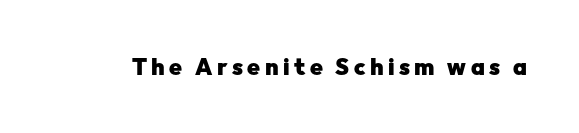
The words here are not underlined. Ascenders rise straight up at ninety degrees. What weight is shown? A full bold with thick strokes.
